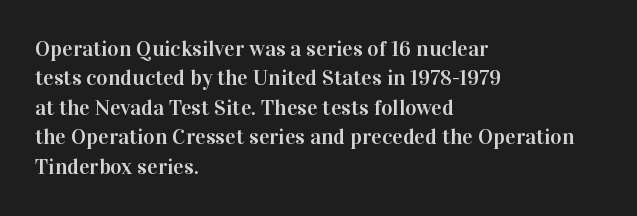
The image shows 22 px text type, upright; set left-aligned, normal line spacing (1.34x), normal letter spacing, not underlined.
